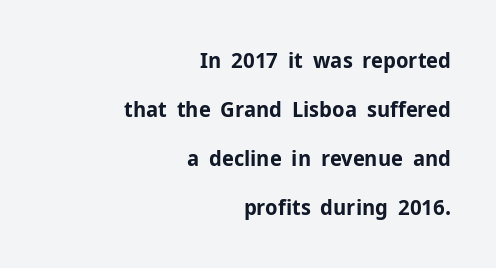
The strokes are fattened all the way to bold. Reading down the block, your eye finds every line finishing at a fixed right position. Leading is clearly above the norm, producing a sparse column. Honestly, there is no underline to notice here at all. These lines keep a tight, regular rhythm from letter to letter.
